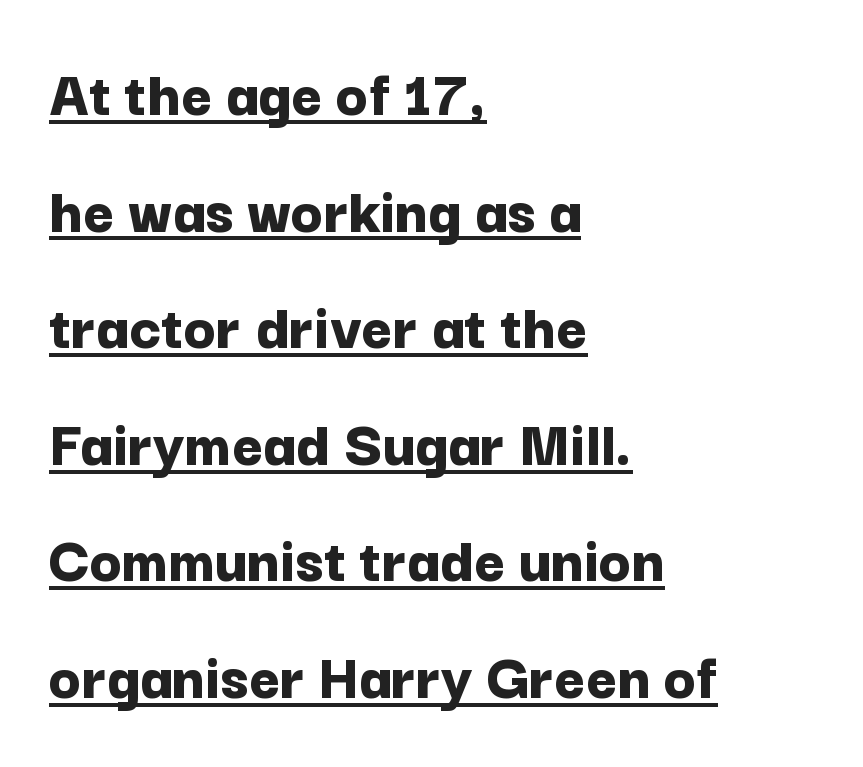
The image shows 67 px bold sans-serif type, upright; set left-aligned, line spacing 1.74x, normal letter spacing, underlined; low stroke contrast and a medium x-height.
